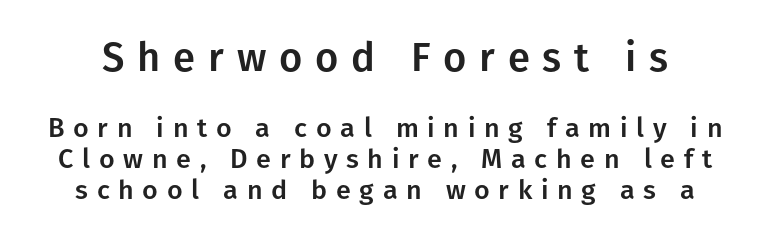
This sample uses an upright cut, with every glyph sitting square on the baseline. Letter spacing: wide. The letters carry no serifs — their stems end cleanly without finishing strokes. The letters advance in unequal steps, a hallmark of proportional type.
